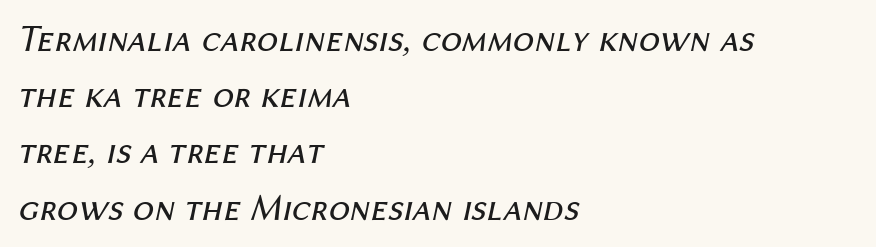
Q: Is the text bold? A: No.
Q: Is the text italic (slanted)? A: Yes, it leans right by about 12 degrees.
Q: Is the text underlined? A: No.
Q: How is the paragraph aligned? A: Left-aligned.
Q: Is the spacing between letters normal or unusually wide? A: Normal.
Q: Is the spacing between lines tight, normal or loose? A: Normal.
Q: Width (condensed, normal, or wide)? A: Normal.
Q: Stroke contrast? A: Medium.
Q: x-height? A: Medium.
Q: Monospaced? A: No.
